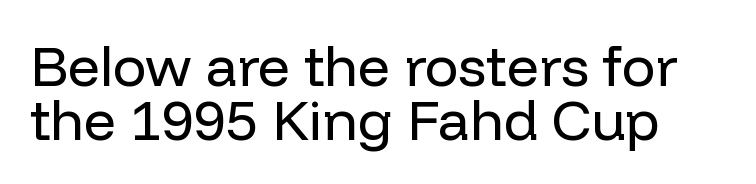
The image shows 56 px regular-weight sans-serif type, upright; set tight line spacing (0.96x), normal letter spacing, not underlined; low stroke contrast and a medium x-height.
